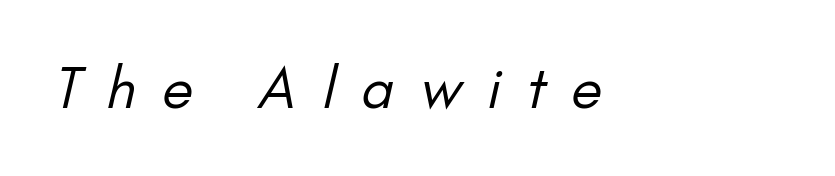
{"serif": "no", "bold": "no", "weight": "regular", "width": "normal", "stroke_contrast": "low", "x_height": "small", "monospaced": "no", "underline": "no", "align": "left", "letter_spacing": "wide", "letter_spacing_em": 0.47, "glyph_px": 56}
